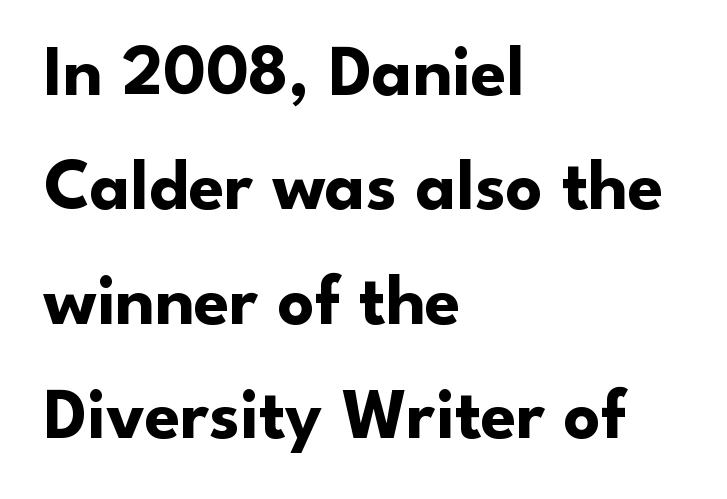
The image shows 72 px bold sans-serif type, upright; set left-aligned, normal line spacing (1.59x), normal letter spacing, not underlined; low stroke contrast and a small x-height.
